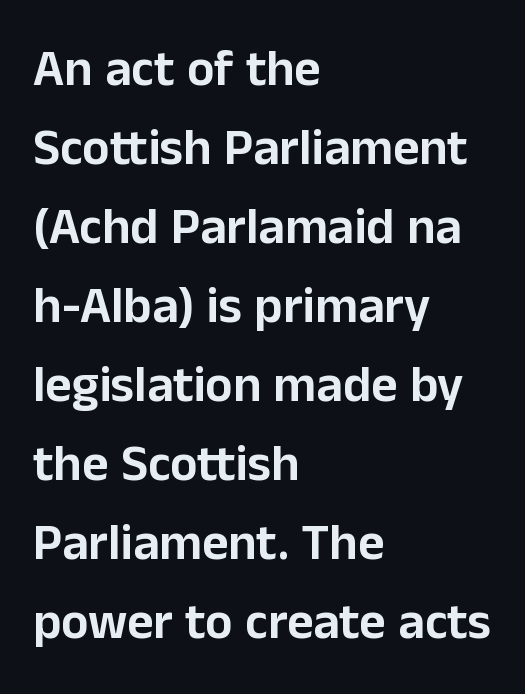
{"serif": "no", "italic": "no", "width": "normal", "stroke_contrast": "low", "x_height": "medium", "monospaced": "no", "underline": "no", "align": "left", "line_spacing": "normal", "line_spacing_ratio": 1.55, "letter_spacing": "normal", "letter_spacing_em": 0.0, "glyph_px": 51}
